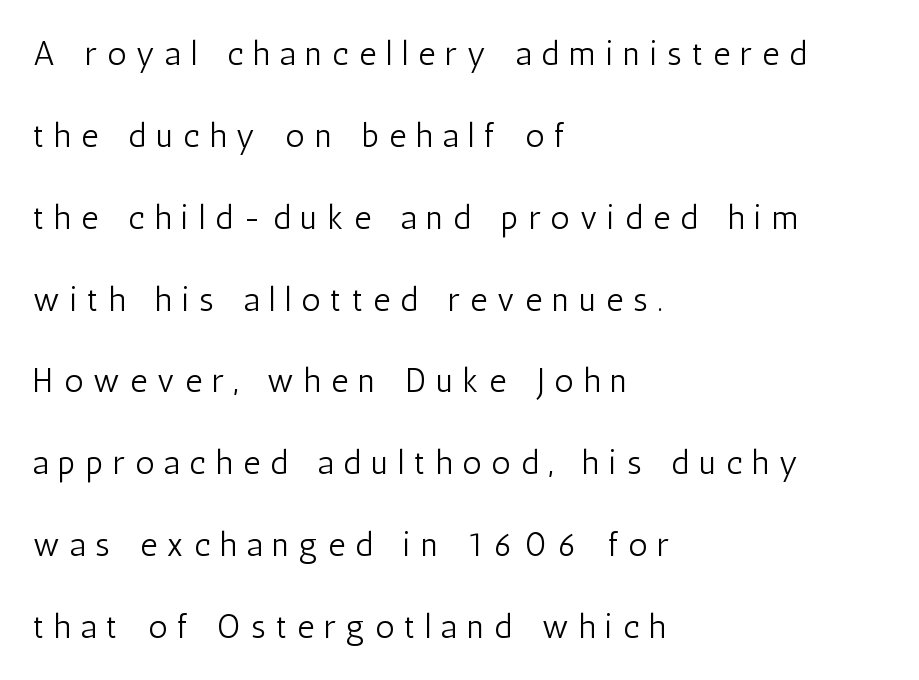
The image shows 33 px light, condensed sans-serif type, upright; set left-aligned, loose line spacing (2.48x), unusually wide letter spacing (+0.31 em), not underlined; low stroke contrast and a medium x-height.
